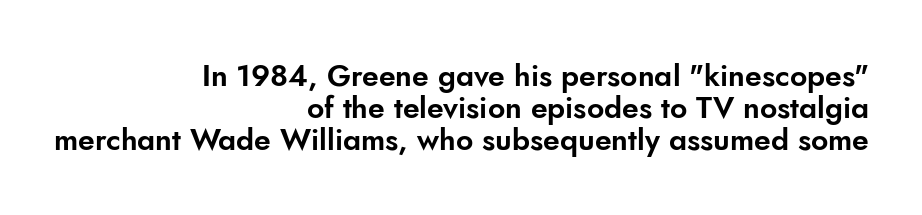
{"serif": "no", "italic": "no", "width": "normal", "stroke_contrast": "low", "x_height": "small", "monospaced": "no", "underline": "no", "align": "right", "line_spacing": "tight", "line_spacing_ratio": 1.06, "letter_spacing": "normal", "letter_spacing_em": 0.0, "glyph_px": 30}
